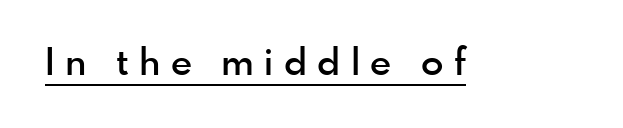
Q: Is the text bold? A: Semi-bold.
Q: Is the text italic (slanted)? A: No, it is upright.
Q: Is the typeface a serif or a sans-serif typeface? A: Sans-serif.
Q: Is the text underlined? A: Yes.
Q: Is the spacing between letters normal or unusually wide? A: Unusually wide.
Q: Width (condensed, normal, or wide)? A: Normal.
Q: x-height? A: Small.
Q: Monospaced? A: No.
